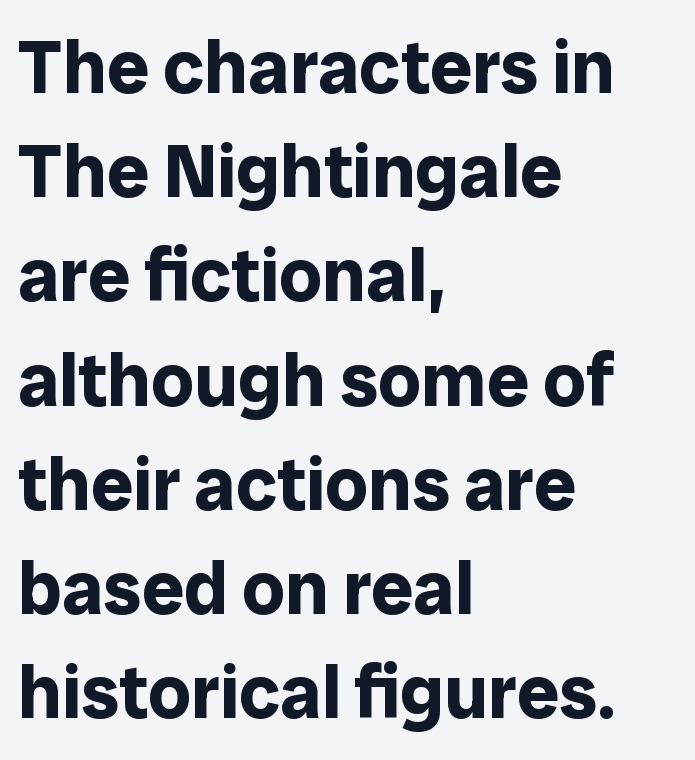
The image shows 75 px bold sans-serif type, upright; set left-aligned, normal line spacing (1.39x), normal letter spacing, not underlined; low stroke contrast and a medium x-height.
